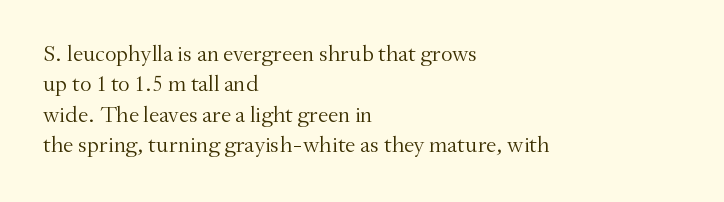
Q: Is the text bold? A: No.
Q: Is the text italic (slanted)? A: No, it is upright.
Q: Is the text underlined? A: No.
Q: How is the paragraph aligned? A: Left-aligned.
Q: Is the spacing between letters normal or unusually wide? A: Normal.
Q: Is the spacing between lines tight, normal or loose? A: Normal.
